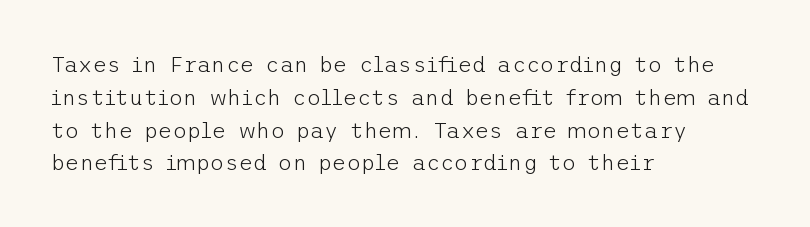
Descender tails drop into unmarked territory. Vertically, the passage feels balanced, rows spaced as you'd expect. The typesetter chose a ragged-right arrangement here. The typography opts for an upright posture over an oblique one. The rendering keeps characters at their native spacing. Stroke mass is kept to a normal reading level or below.
